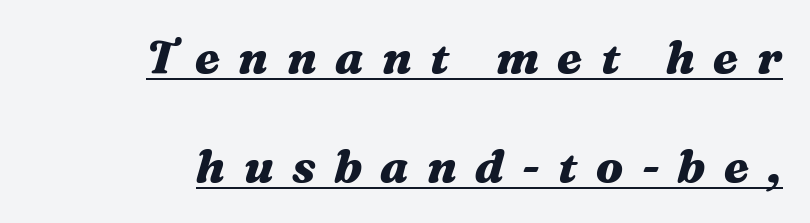
The image shows 46 px heavy, wide type, italic (leaning right); set right-aligned, loose line spacing (2.37x), unusually wide letter spacing (+0.4 em), underlined; medium stroke contrast and a medium x-height.
